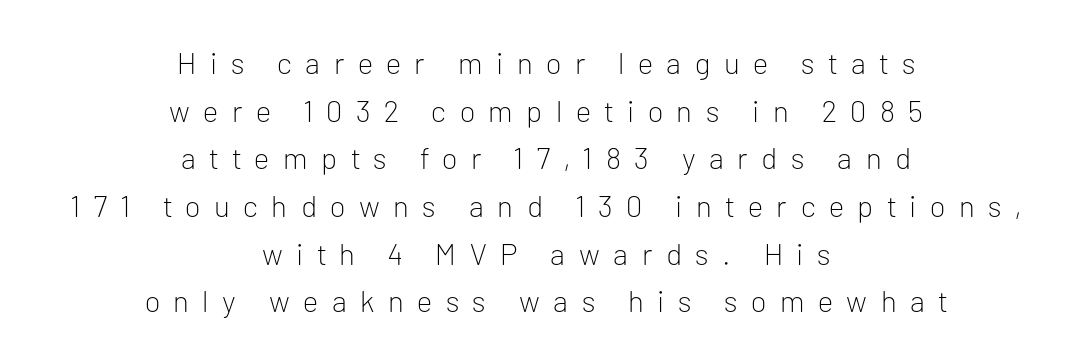
{"serif": "no", "italic": "no", "bold": "no", "weight": "light", "width": "normal", "stroke_contrast": "low", "x_height": "medium", "monospaced": "no", "underline": "no", "align": "center", "line_spacing": "normal", "line_spacing_ratio": 1.59, "letter_spacing": "wide", "letter_spacing_em": 0.45, "glyph_px": 30}
